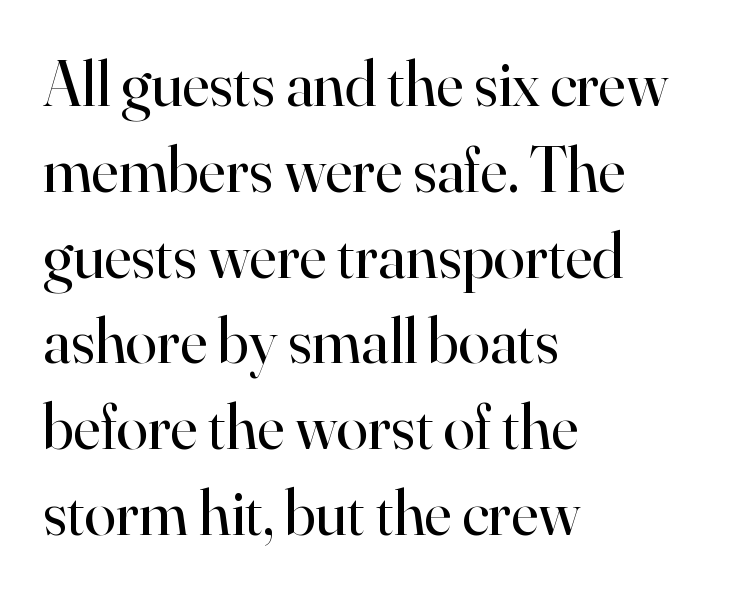
The image shows 64 px regular-weight serif type, upright; set left-aligned, normal line spacing (1.34x), normal letter spacing, not underlined; high stroke contrast and a small x-height.
